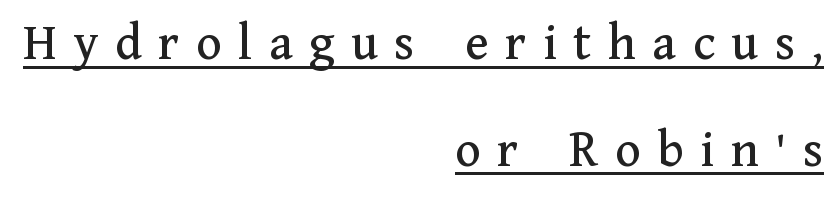
Q: Is the text italic (slanted)? A: No, it is upright.
Q: Is the typeface a serif or a sans-serif typeface? A: Serif.
Q: Is the text underlined? A: Yes.
Q: How is the paragraph aligned? A: Right-aligned.
Q: Is the spacing between letters normal or unusually wide? A: Unusually wide.
Q: Is the spacing between lines tight, normal or loose? A: Loose.
Q: Width (condensed, normal, or wide)? A: Normal.
Q: Stroke contrast? A: Medium.
Q: x-height? A: Medium.
Q: Monospaced? A: No.
